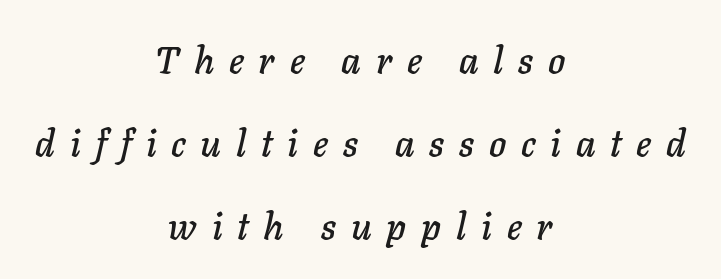
The string is rendered with underlining switched off. Think of a printed novel: that variable character pitch is what you see here. What's the leading like? Stretched, with rows far apart. Honestly, the letter spacing is so wide it's the main thing you notice.
